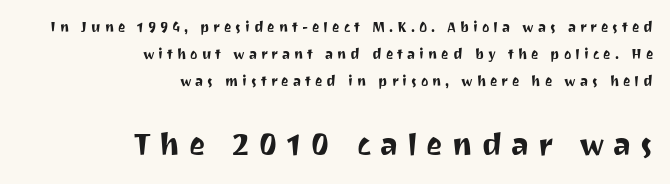
Visually, the bottom section dominates because its glyphs are scaled up. Do the letters lean? They stand straight. Compared with typical paragraphs, the rows here are farther apart. Does the type have serifs? No, each stem ends abruptly. Think of a printed novel: that variable character pitch is what you see here. Tracking here is generous; glyphs stand well apart from one another.
